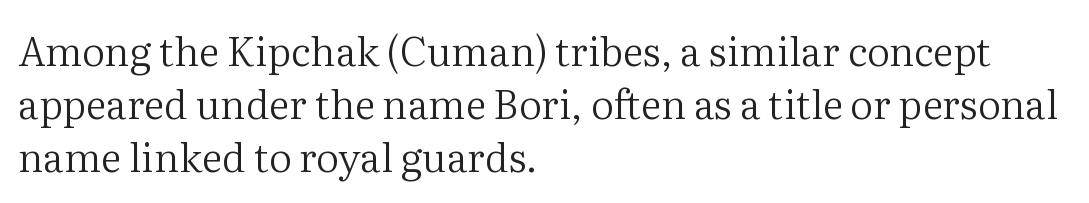
Is the letter spacing exaggerated? No — it looks like the ordinary default. The letters stand straight up with perfectly vertical stems. The foot of each line stays bare and open. Regarding serifs, this sample has them. Spacing verdict: proportional, widths tailored to each character. Bold? No — there's no thickening of the strokes.
